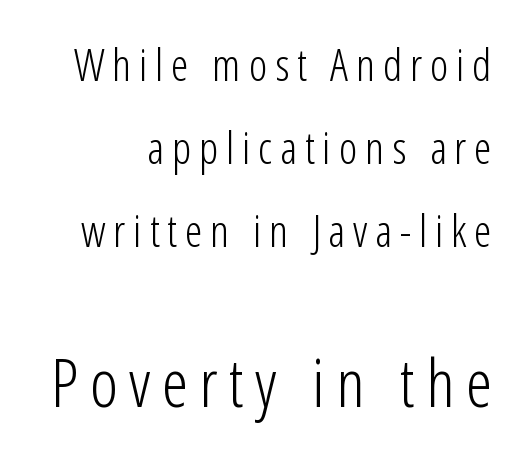
Q: Is the text bold? A: No.
Q: Is the text italic (slanted)? A: No, it is upright.
Q: Is the typeface a serif or a sans-serif typeface? A: Sans-serif.
Q: Is the text underlined? A: No.
Q: Which block of text is set in a larger size, the first (top) or the second (bottom)? A: The second (bottom) one.
Q: Width (condensed, normal, or wide)? A: Condensed.
Q: Stroke contrast? A: Low.
Q: x-height? A: Medium.
Q: Monospaced? A: No.
